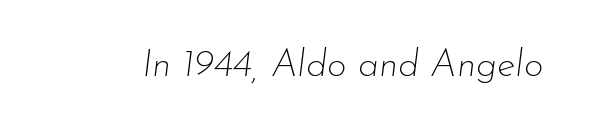
The image shows 38 px thin type, italic (leaning right); set normal letter spacing, not underlined; low stroke contrast and a small x-height.
